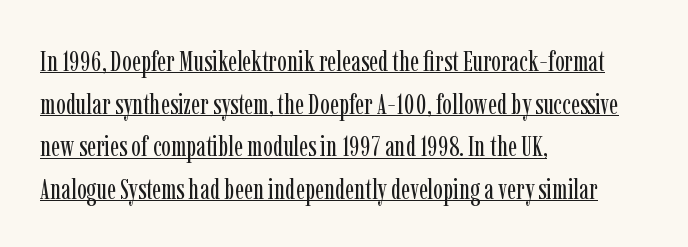
Q: Is the text bold? A: No.
Q: Is the text italic (slanted)? A: No, it is upright.
Q: Is the typeface a serif or a sans-serif typeface? A: Serif.
Q: Is the text underlined? A: Yes.
Q: How is the paragraph aligned? A: Left-aligned.
Q: Is the spacing between letters normal or unusually wide? A: Normal.
Q: Is the spacing between lines tight, normal or loose? A: Normal.
Q: Width (condensed, normal, or wide)? A: Condensed.
Q: Stroke contrast? A: Low.
Q: x-height? A: Medium.
Q: Monospaced? A: No.
